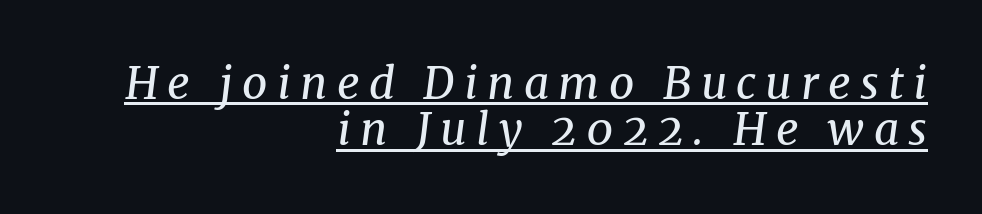
{"serif": "yes", "italic": "yes", "lean": "right", "slant_degrees": 8, "bold": "no", "weight": "regular", "width": "normal", "stroke_contrast": "medium", "x_height": "medium", "monospaced": "no", "underline": "yes", "align": "right", "line_spacing": "tight", "line_spacing_ratio": 1.05, "letter_spacing": "wide", "letter_spacing_em": 0.21, "glyph_px": 44}
